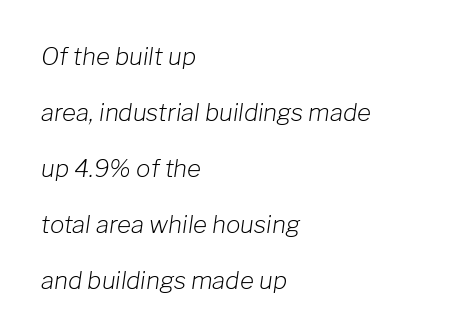
Q: Is the text bold? A: No.
Q: Is the text italic (slanted)? A: Yes, it leans right by about 8 degrees.
Q: Is the text underlined? A: No.
Q: How is the paragraph aligned? A: Left-aligned.
Q: Is the spacing between letters normal or unusually wide? A: Normal.
Q: Is the spacing between lines tight, normal or loose? A: Loose.
